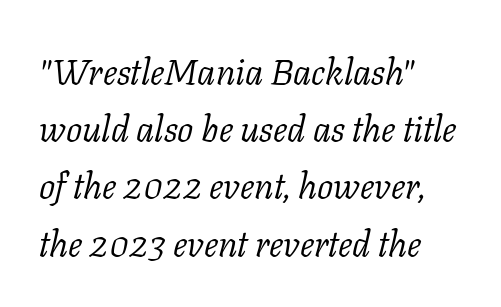
What's the leading like? Ordinary, nothing unusual. Stems and bowls with no extra thickness — not bold. This sample uses an oblique cut, with every glyph tilted off the vertical. Spacing verdict: proportional, widths tailored to each character.
